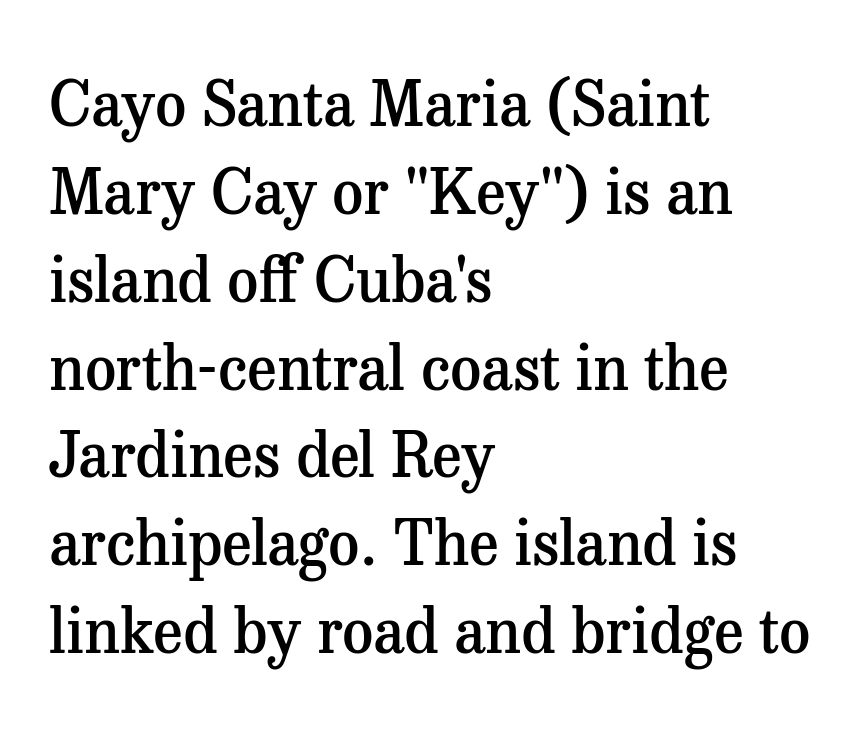
{"serif": "yes", "italic": "no", "bold": "semi", "weight": "semibold", "width": "normal", "stroke_contrast": "medium", "x_height": "medium", "monospaced": "no", "underline": "no", "align": "left", "line_spacing": "normal", "line_spacing_ratio": 1.44, "letter_spacing": "normal", "letter_spacing_em": 0.0, "glyph_px": 61}
